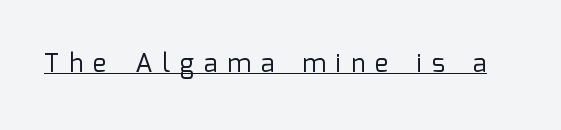
The image shows 26 px text type, upright; set unusually wide letter spacing (+0.38 em), underlined.
